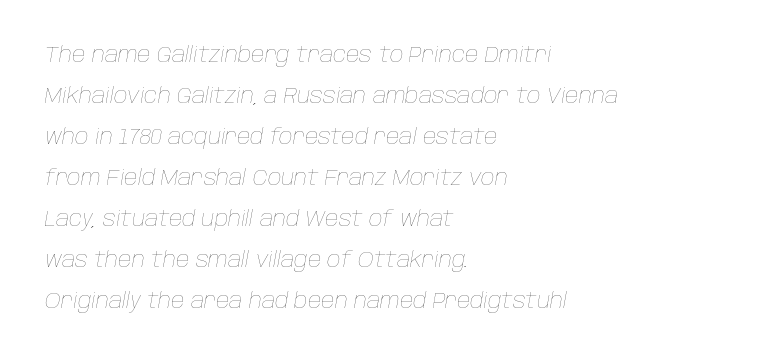
{"italic": "yes", "lean": "right", "slant_degrees": 10, "bold": "no", "underline": "no", "align": "left", "line_spacing": "loose", "line_spacing_ratio": 1.95, "letter_spacing": "normal", "letter_spacing_em": 0.0, "glyph_px": 21}
